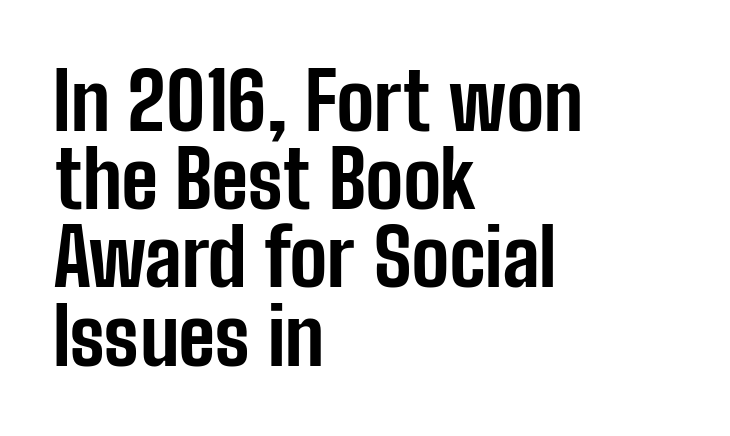
{"serif": "no", "italic": "no", "bold": "yes", "weight": "bold", "width": "condensed", "stroke_contrast": "low", "x_height": "medium", "monospaced": "no", "underline": "no", "align": "left", "line_spacing": "tight", "line_spacing_ratio": 0.99, "letter_spacing": "normal", "letter_spacing_em": 0.0, "glyph_px": 79}
